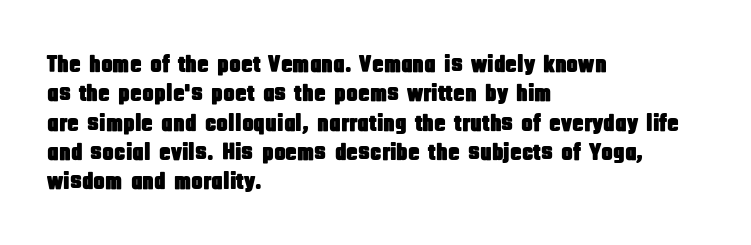
The image shows 24 px text type, upright; set left-aligned, line spacing 1.22x, normal letter spacing, not underlined.
